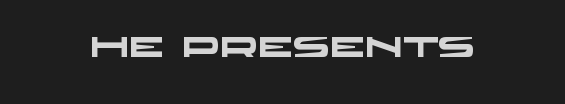
Q: Is the text bold? A: Yes.
Q: Is the typeface a serif or a sans-serif typeface? A: Sans-serif.
Q: Is the text underlined? A: No.
Q: Is the spacing between letters normal or unusually wide? A: Normal.
Q: Width (condensed, normal, or wide)? A: Wide.
Q: Stroke contrast? A: Low.
Q: x-height? A: Large.
Q: Monospaced? A: No.
